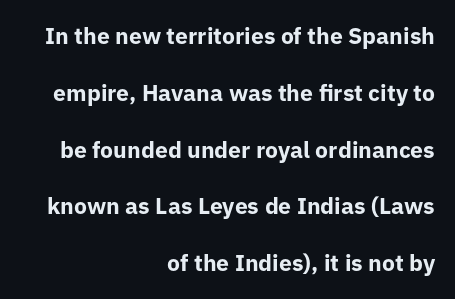
Quick note: not italic, upright. What stands out about the letter spacing? Nothing — it is the standard amount. How heavy is the stroke? Heavy — this is a bold. Leading is clearly above the norm, producing a sparse column.
